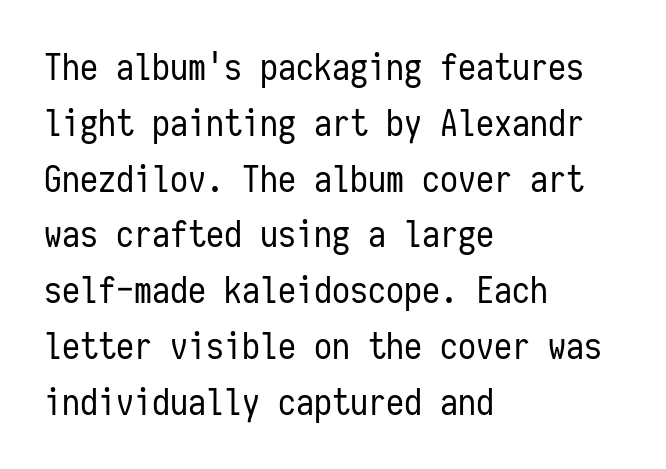
Q: Is the text bold? A: No.
Q: Is the text italic (slanted)? A: No, it is upright.
Q: Is the typeface a serif or a sans-serif typeface? A: Sans-serif.
Q: Is the text underlined? A: No.
Q: How is the paragraph aligned? A: Left-aligned.
Q: Is the spacing between letters normal or unusually wide? A: Normal.
Q: Is the spacing between lines tight, normal or loose? A: Normal.
Q: Width (condensed, normal, or wide)? A: Condensed.
Q: Stroke contrast? A: Low.
Q: x-height? A: Medium.
Q: Monospaced? A: Yes.
